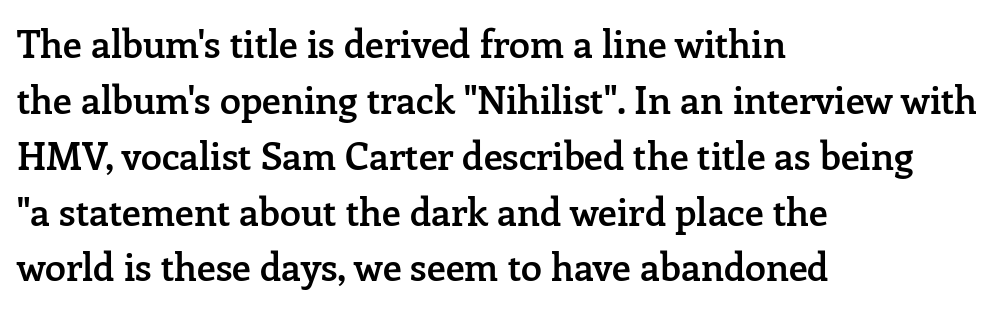
Q: Is the text bold? A: Semi-bold.
Q: Is the text italic (slanted)? A: No, it is upright.
Q: Is the typeface a serif or a sans-serif typeface? A: Serif.
Q: Is the text underlined? A: No.
Q: How is the paragraph aligned? A: Left-aligned.
Q: Is the spacing between letters normal or unusually wide? A: Normal.
Q: Is the spacing between lines tight, normal or loose? A: Normal.
Q: Width (condensed, normal, or wide)? A: Normal.
Q: Stroke contrast? A: Low.
Q: x-height? A: Medium.
Q: Monospaced? A: No.
